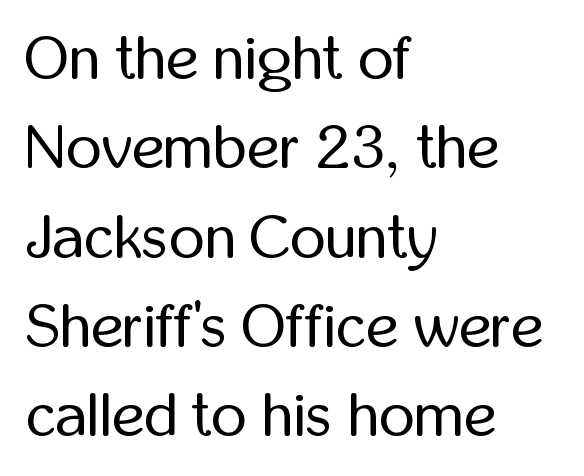
Q: Is the text bold? A: No.
Q: Is the text italic (slanted)? A: No, it is upright.
Q: Is the typeface a serif or a sans-serif typeface? A: Sans-serif.
Q: Is the text underlined? A: No.
Q: How is the paragraph aligned? A: Left-aligned.
Q: Is the spacing between letters normal or unusually wide? A: Normal.
Q: Is the spacing between lines tight, normal or loose? A: Normal.
Q: Width (condensed, normal, or wide)? A: Condensed.
Q: Stroke contrast? A: Low.
Q: x-height? A: Medium.
Q: Monospaced? A: No.
